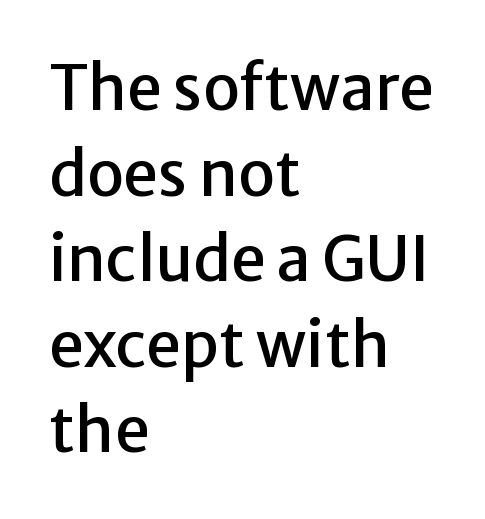
Q: Is the text italic (slanted)? A: No, it is upright.
Q: Is the typeface a serif or a sans-serif typeface? A: Sans-serif.
Q: Is the text underlined? A: No.
Q: How is the paragraph aligned? A: Left-aligned.
Q: Is the spacing between letters normal or unusually wide? A: Normal.
Q: Is the spacing between lines tight, normal or loose? A: Normal.
Q: Width (condensed, normal, or wide)? A: Normal.
Q: Stroke contrast? A: Low.
Q: x-height? A: Medium.
Q: Monospaced? A: No.
